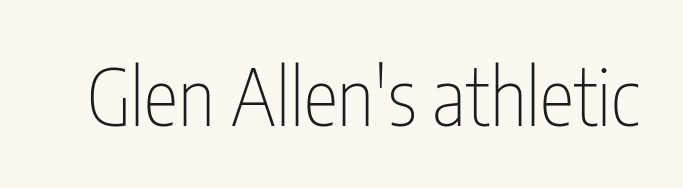
{"serif": "no", "italic": "no", "bold": "no", "weight": "thin", "width": "condensed", "stroke_contrast": "low", "x_height": "medium", "monospaced": "no", "underline": "no", "letter_spacing": "normal", "letter_spacing_em": 0.0, "glyph_px": 79}
